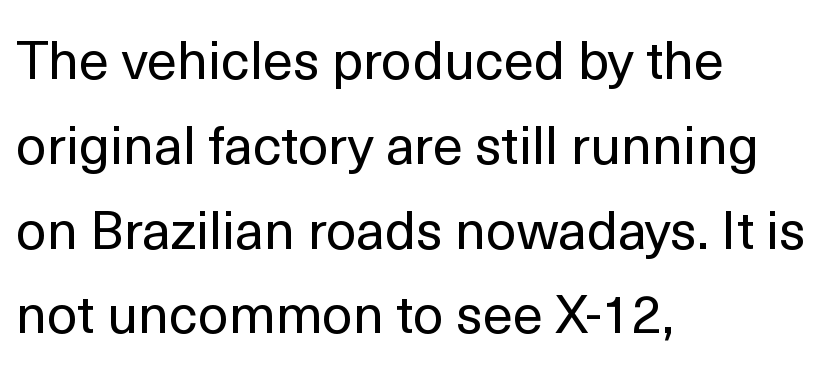
The image shows 54 px regular-weight sans-serif type, upright; set left-aligned, normal line spacing (1.57x), normal letter spacing, not underlined; a medium x-height.
